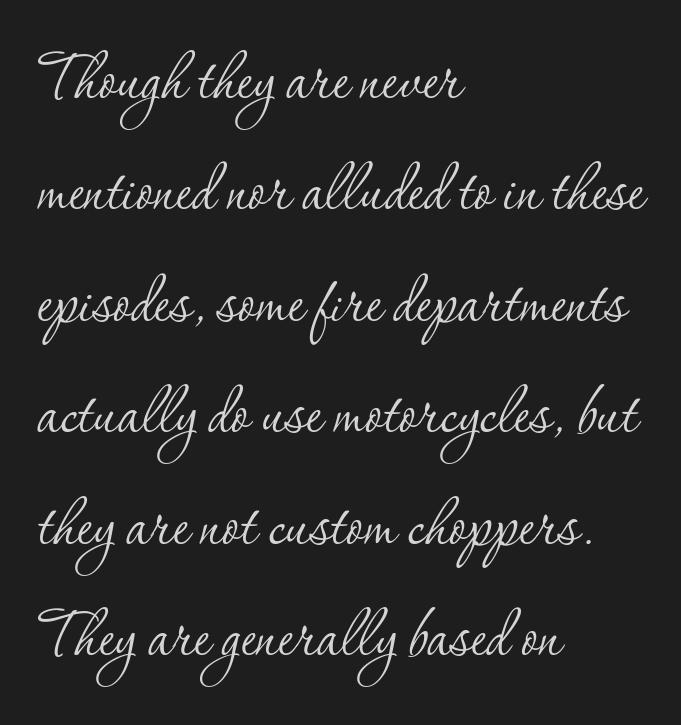
The baseline area is clear. Typographically, this falls in the serif category. Where is the straight margin? On the left. Tracking value appears to be zero — textbook default spacing. The passage shown is typed in a proportional face where columns would drift.
